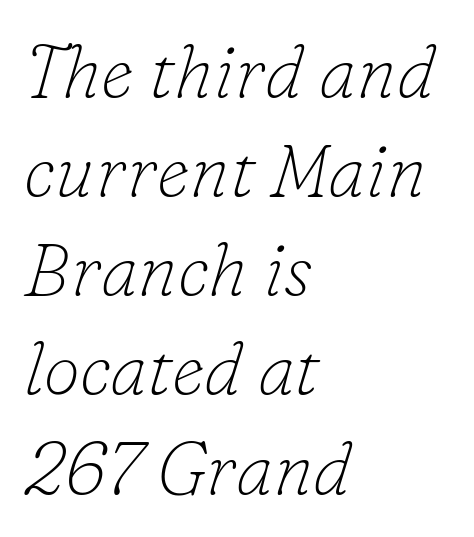
{"serif": "yes", "italic": "yes", "lean": "right", "slant_degrees": 16, "bold": "no", "weight": "thin", "width": "normal", "stroke_contrast": "low", "x_height": "small", "monospaced": "no", "underline": "no", "align": "left", "line_spacing": "normal", "line_spacing_ratio": 1.34, "letter_spacing": "normal", "letter_spacing_em": 0.0, "glyph_px": 74}
